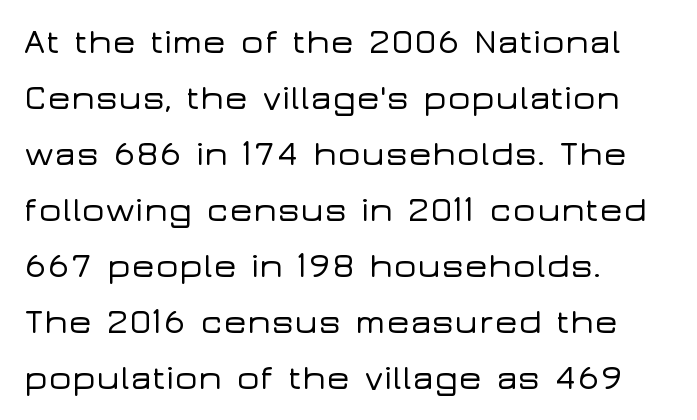
Q: Is the text italic (slanted)? A: No, it is upright.
Q: Is the typeface a serif or a sans-serif typeface? A: Sans-serif.
Q: Is the text underlined? A: No.
Q: How is the paragraph aligned? A: Left-aligned.
Q: Is the spacing between letters normal or unusually wide? A: Normal.
Q: Is the spacing between lines tight, normal or loose? A: Normal.
Q: Width (condensed, normal, or wide)? A: Wide.
Q: Stroke contrast? A: Low.
Q: x-height? A: Medium.
Q: Monospaced? A: No.
